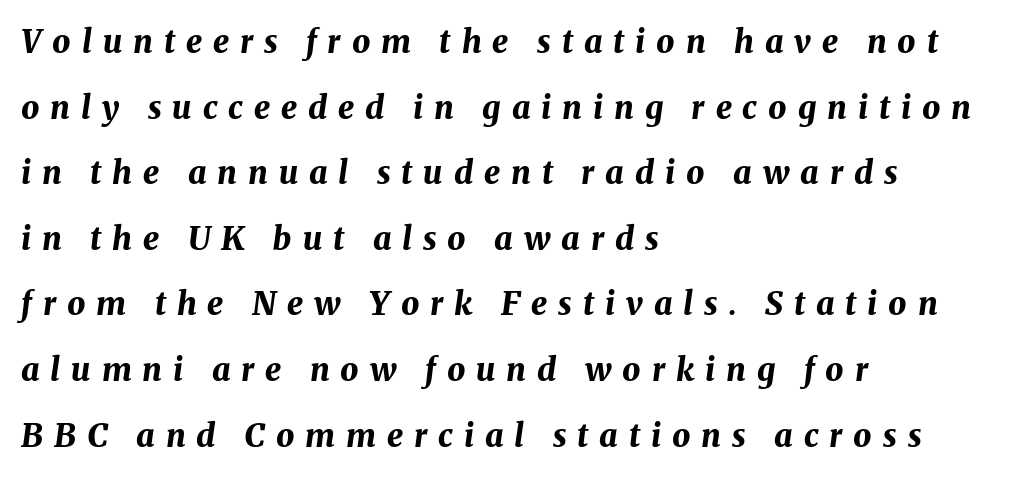
Leading is clearly above the norm, producing a sparse column. These lines carry a lot of weight — the face is fully bold. Every character sits at an angle, as italics do. Underline: absent. Spacing verdict: proportional, widths tailored to each character. Honestly, the letter spacing is so wide it's the main thing you notice.
